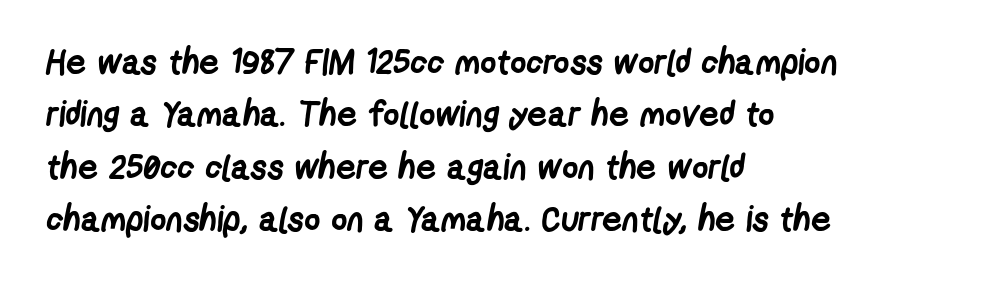
Font category for this specimen: sans-serif. The gap between lines stays unmarked. Plenty of ink on the page — the face is bold. Each new line begins a customary step beneath the previous one. Inter-character spacing is left at the font's built-in metrics. Layout note: lines flush left.
